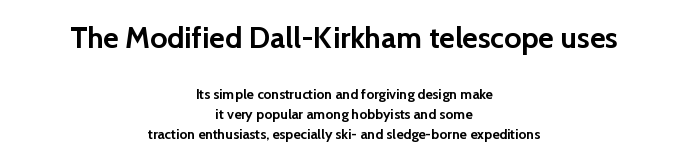
Q: Is the text bold? A: Yes.
Q: Is the text italic (slanted)? A: No, it is upright.
Q: Is the typeface a serif or a sans-serif typeface? A: Sans-serif.
Q: Is the text underlined? A: No.
Q: How is the paragraph aligned? A: Centered.
Q: Is the spacing between letters normal or unusually wide? A: Normal.
Q: Is the spacing between lines tight, normal or loose? A: Normal.
Q: Which block of text is set in a larger size, the first (top) or the second (bottom)? A: The first (top) one.
Q: Width (condensed, normal, or wide)? A: Normal.
Q: Stroke contrast? A: Low.
Q: x-height? A: Medium.
Q: Monospaced? A: No.
